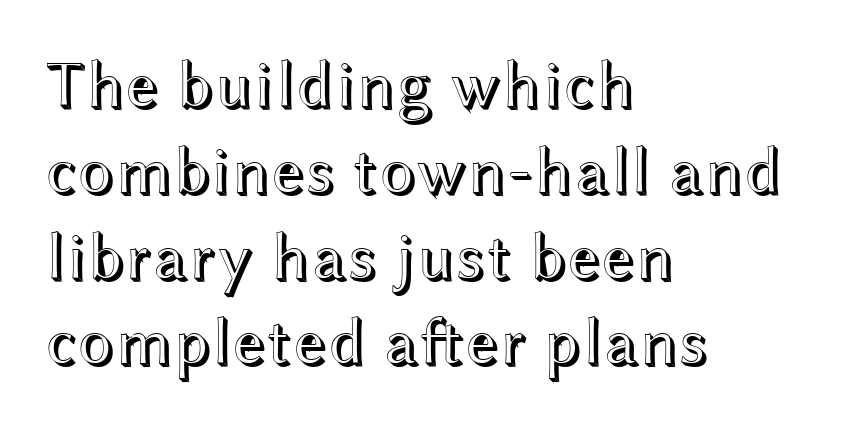
These lines are rendered in a variable-pitch font. Does the lettering tilt? It doesn't — this is upright. Underline: absent. The gaps between neighbouring characters are ordinary and unremarkable.
